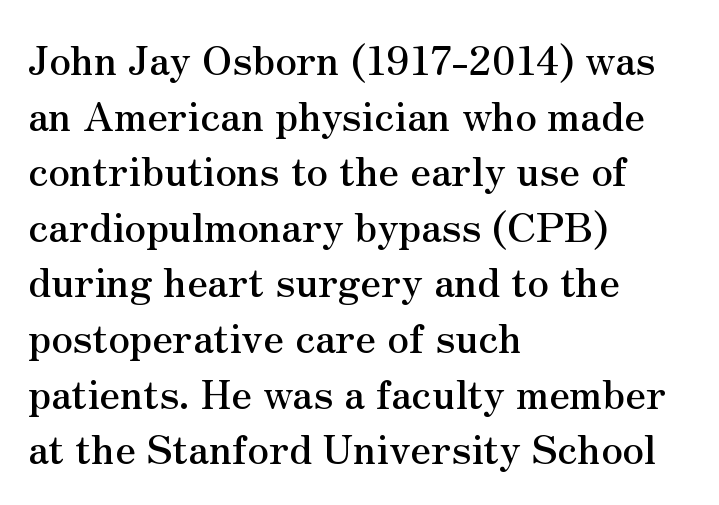
{"serif": "yes", "italic": "no", "width": "normal", "stroke_contrast": "medium", "x_height": "small", "monospaced": "no", "underline": "no", "align": "left", "line_spacing": "normal", "line_spacing_ratio": 1.39, "letter_spacing": "normal", "letter_spacing_em": 0.0, "glyph_px": 40}
